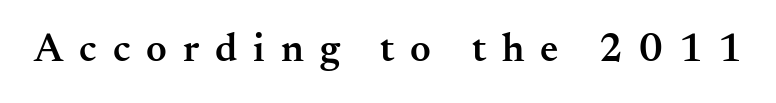
Q: Is the text bold? A: Semi-bold.
Q: Is the text italic (slanted)? A: No, it is upright.
Q: Is the typeface a serif or a sans-serif typeface? A: Serif.
Q: Is the text underlined? A: No.
Q: Is the spacing between letters normal or unusually wide? A: Unusually wide.
Q: Width (condensed, normal, or wide)? A: Normal.
Q: Stroke contrast? A: Medium.
Q: x-height? A: Small.
Q: Monospaced? A: No.
